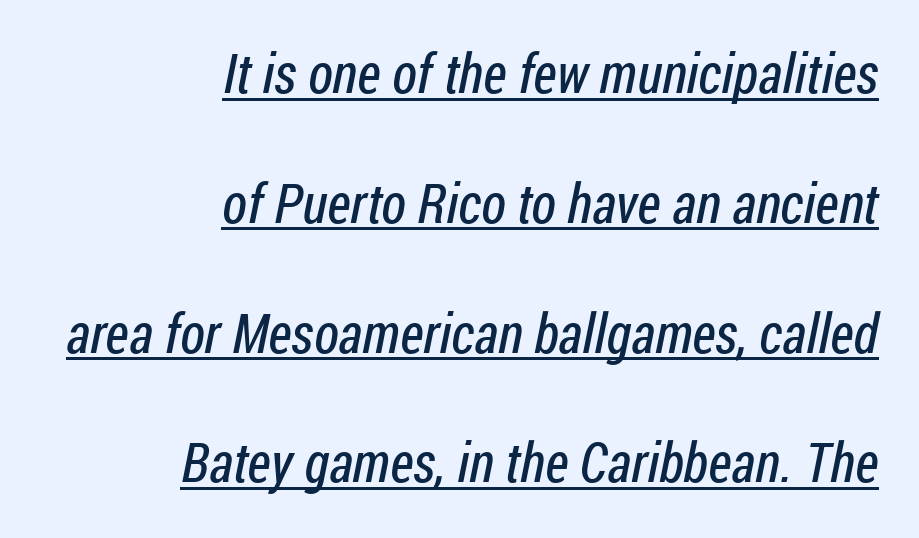
{"serif": "no", "bold": "no", "weight": "regular", "width": "condensed", "stroke_contrast": "low", "x_height": "medium", "monospaced": "no", "underline": "yes", "align": "right", "line_spacing": "loose", "line_spacing_ratio": 2.36, "letter_spacing": "normal", "letter_spacing_em": 0.0, "glyph_px": 55}
